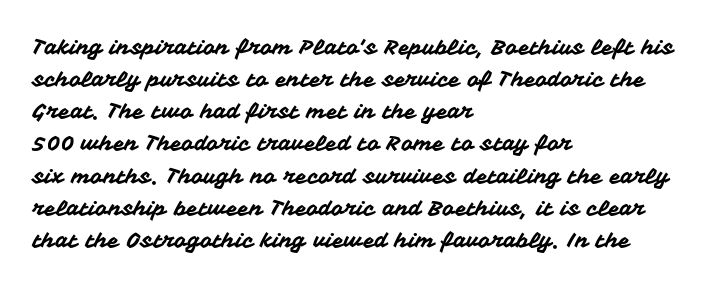
The image shows 21 px text type; set left-aligned, normal line spacing (1.53x), normal letter spacing, not underlined.
